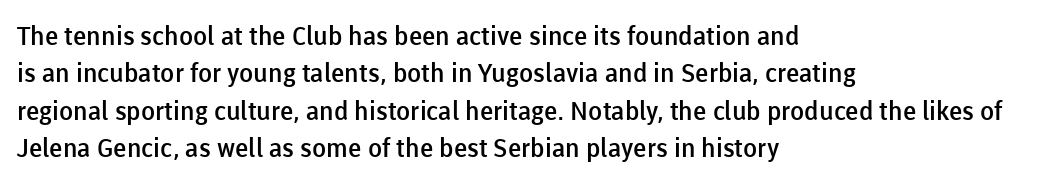
The image shows 26 px text type, upright; set left-aligned, normal line spacing (1.44x), normal letter spacing, not underlined.
